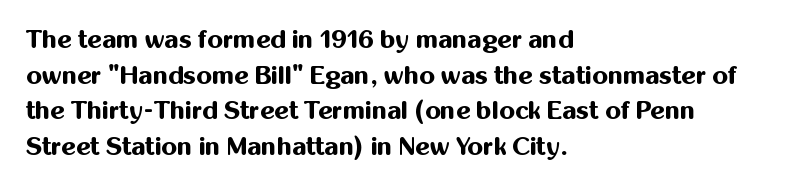
This rendering leaves character spacing at its baseline value. Any mark beneath the type? The region is blank. This is roman type, the default non-slanted kind. Pretty heavy lettering here — definitely bold. Notice how descenders clear the ascenders below comfortably — that's standard leading. All the whitespace from short lines collects on the right.
